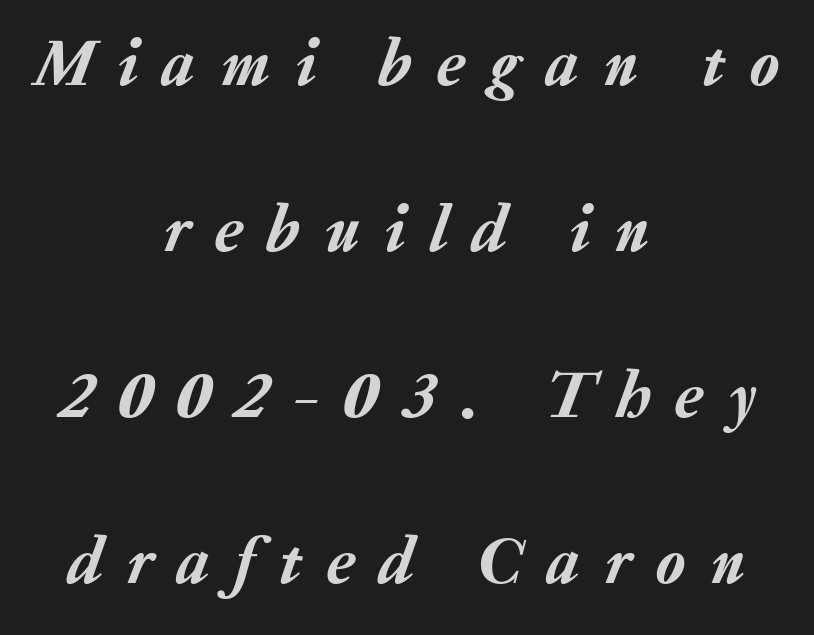
The image shows 67 px text type, italic (leaning right); set centered, loose line spacing (2.48x), unusually wide letter spacing (+0.38 em), not underlined; low stroke contrast and a medium x-height.
